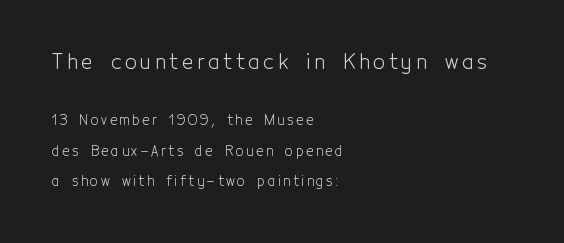
Descenders are the only things crossing below the line. The lines are quadded left. Rows of type keep a wide berth in the vertical direction. Note: larger setting up top, smaller setting below. Characters remain perfectly vertical along every line. The letterforms sit at book weight or below.
